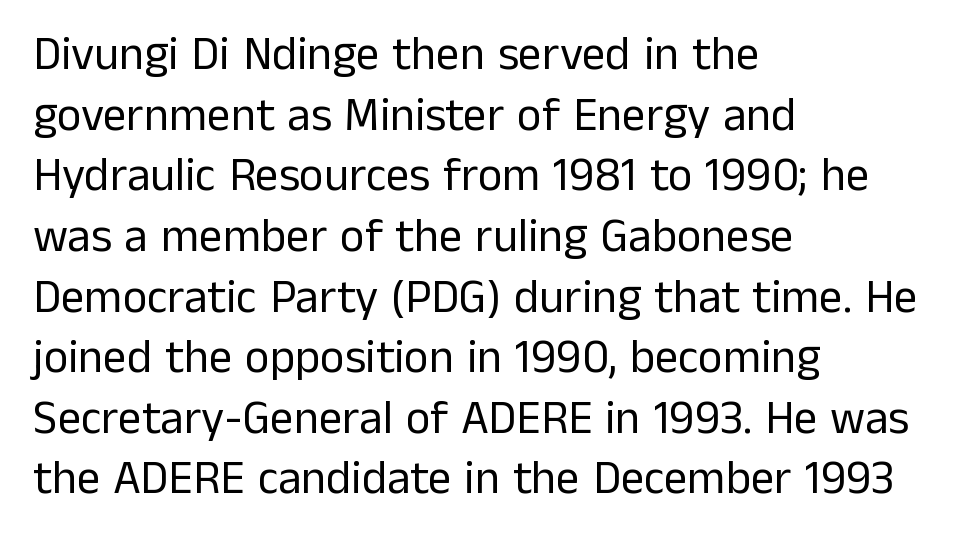
A normal amount of white space separates one row of letters from the next. Observe the ordinary spacing: letters are neighbours, not strangers. The weight would be labelled regular, book, light, or lighter still. These lines are rendered in a variable-pitch font. What kind of face is this? One without serifs — a sans. The rendering anchors every line to the left-hand side.
